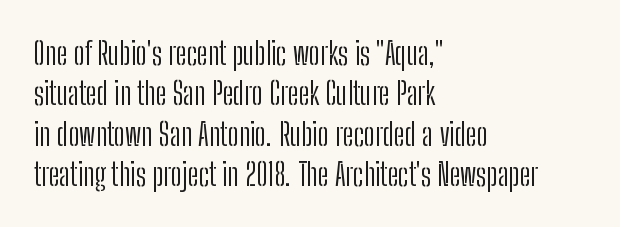
Q: Is the text bold? A: No.
Q: Is the text italic (slanted)? A: No, it is upright.
Q: Is the typeface a serif or a sans-serif typeface? A: Sans-serif.
Q: Is the text underlined? A: No.
Q: How is the paragraph aligned? A: Left-aligned.
Q: Is the spacing between letters normal or unusually wide? A: Normal.
Q: Is the spacing between lines tight, normal or loose? A: Normal.
Q: Width (condensed, normal, or wide)? A: Condensed.
Q: Stroke contrast? A: Low.
Q: x-height? A: Medium.
Q: Monospaced? A: No.
